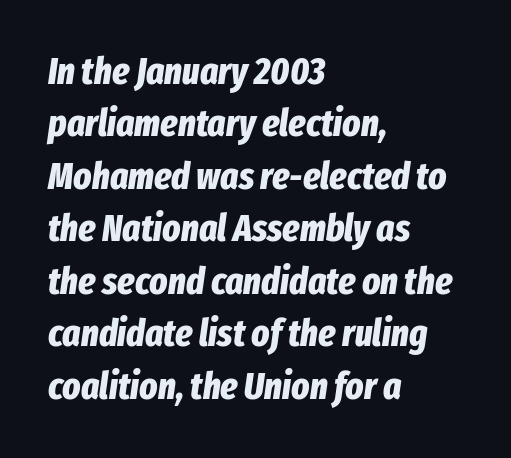
The image shows 38 px bold, condensed type, italic (leaning right); set left-aligned, normal line spacing (1.38x), normal letter spacing, not underlined; low stroke contrast and a medium x-height.
